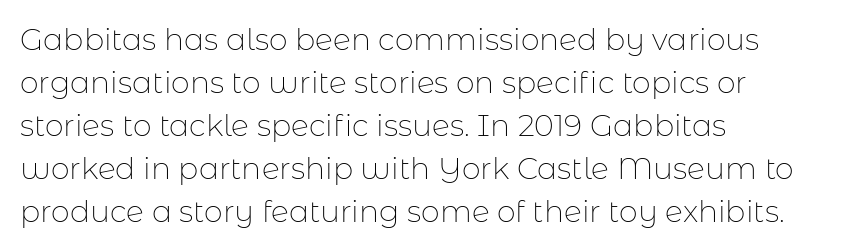
{"serif": "no", "italic": "no", "bold": "no", "weight": "thin", "width": "normal", "stroke_contrast": "low", "x_height": "medium", "monospaced": "no", "underline": "no", "align": "left", "line_spacing": "normal", "line_spacing_ratio": 1.43, "letter_spacing": "normal", "letter_spacing_em": 0.0, "glyph_px": 30}
